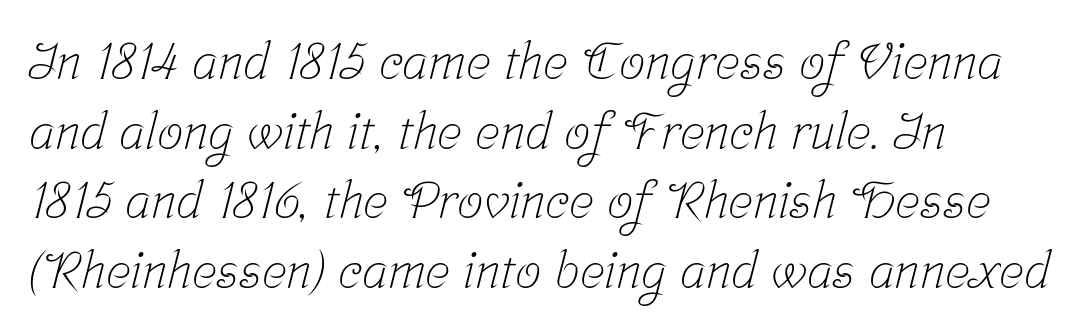
{"serif": "yes", "bold": "no", "weight": "light", "width": "condensed", "stroke_contrast": "low", "x_height": "medium", "monospaced": "no", "underline": "no", "align": "left", "line_spacing": "normal", "line_spacing_ratio": 1.34, "letter_spacing": "normal", "letter_spacing_em": 0.0, "glyph_px": 52}
